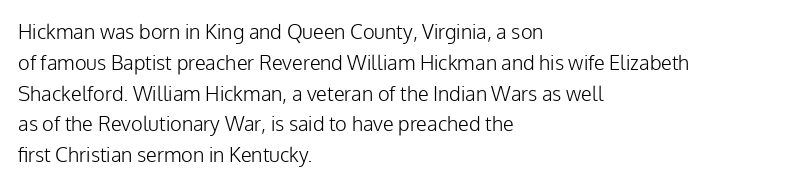
{"italic": "no", "bold": "no", "underline": "no", "align": "left", "line_spacing": "normal", "line_spacing_ratio": 1.54, "letter_spacing": "normal", "letter_spacing_em": 0.0, "glyph_px": 20}
